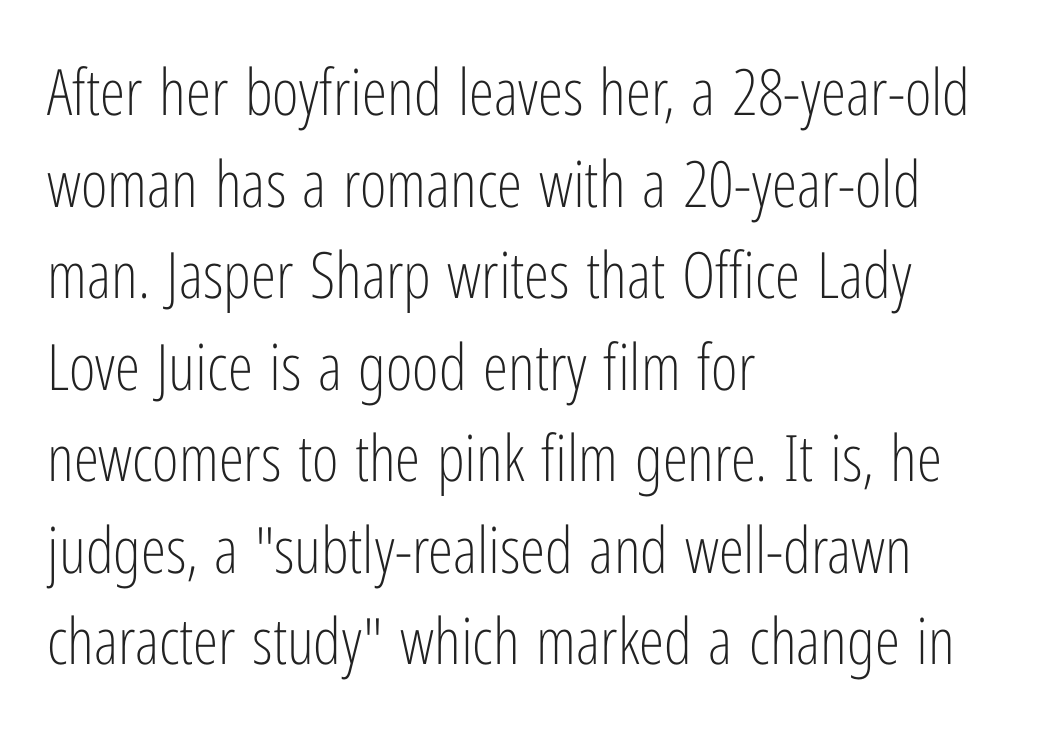
Q: Is the text bold? A: No.
Q: Is the text italic (slanted)? A: No, it is upright.
Q: Is the typeface a serif or a sans-serif typeface? A: Sans-serif.
Q: Is the text underlined? A: No.
Q: How is the paragraph aligned? A: Left-aligned.
Q: Is the spacing between letters normal or unusually wide? A: Normal.
Q: Is the spacing between lines tight, normal or loose? A: Normal.
Q: Width (condensed, normal, or wide)? A: Condensed.
Q: Stroke contrast? A: Low.
Q: x-height? A: Medium.
Q: Monospaced? A: No.
